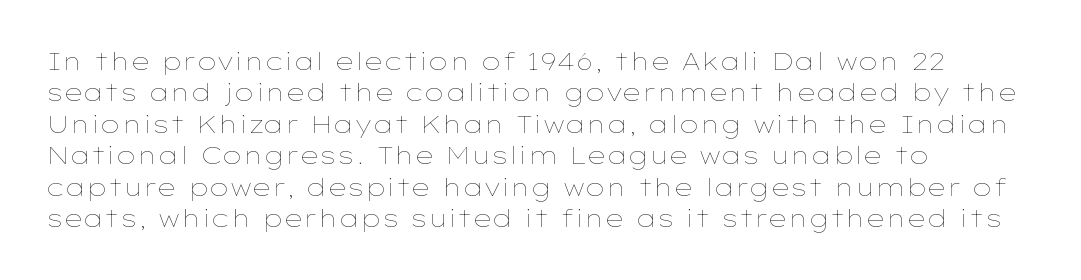
Q: Is the text bold? A: No.
Q: Is the text italic (slanted)? A: No, it is upright.
Q: Is the text underlined? A: No.
Q: How is the paragraph aligned? A: Left-aligned.
Q: Is the spacing between letters normal or unusually wide? A: Normal.
Q: Is the spacing between lines tight, normal or loose? A: Normal.
